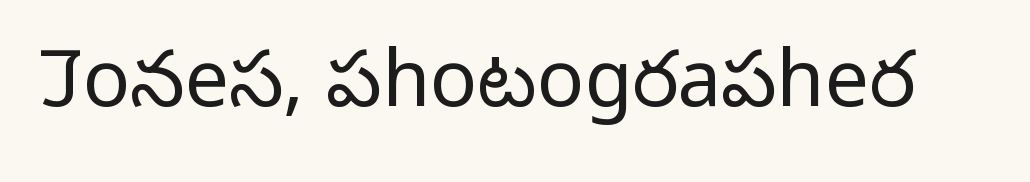
Q: Is the text bold? A: No.
Q: Is the text italic (slanted)? A: No, it is upright.
Q: Is the typeface a serif or a sans-serif typeface? A: Sans-serif.
Q: Is the text underlined? A: No.
Q: Is the spacing between letters normal or unusually wide? A: Normal.
Q: Width (condensed, normal, or wide)? A: Normal.
Q: Stroke contrast? A: Low.
Q: x-height? A: Medium.
Q: Monospaced? A: No.
